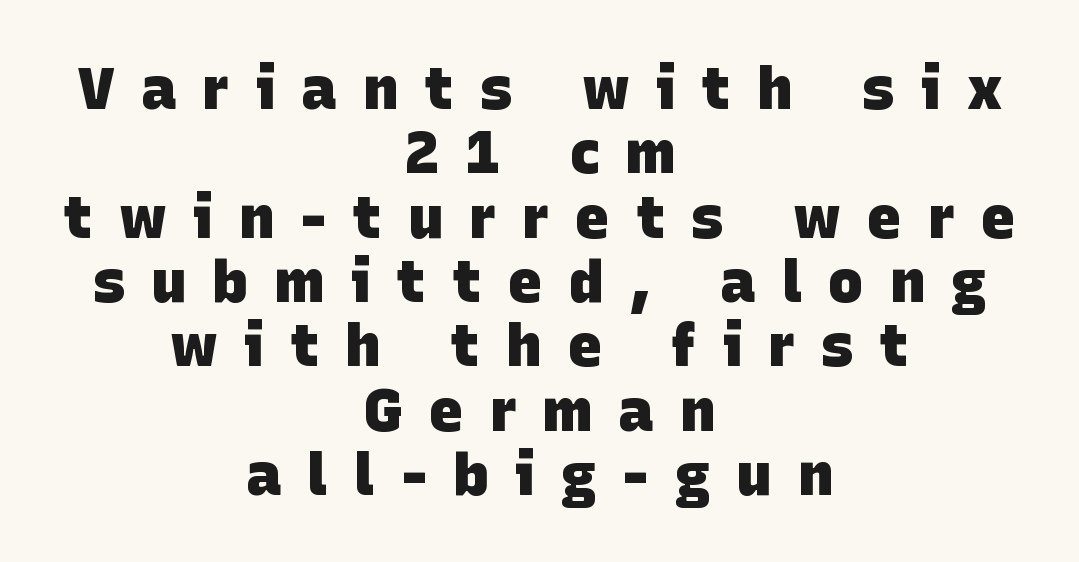
Caption: expanded tracking, letters set apart. Leading: reduced. Words float on clear page, feet unadorned. This sample is center-justified, so both line endings float freely. The letters advance in unequal steps, a hallmark of proportional type.
